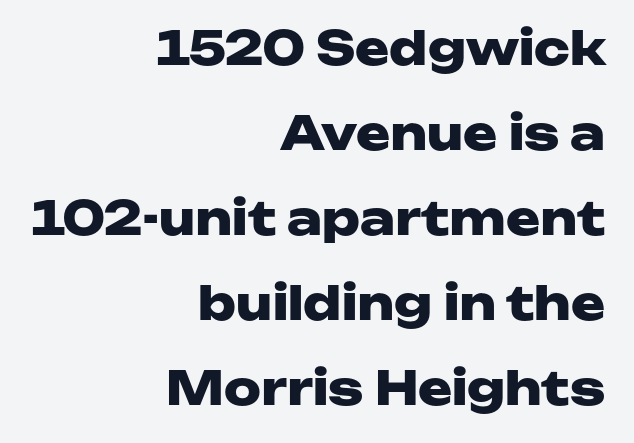
The image shows 46 px heavy, wide sans-serif type, upright; set right-aligned, line spacing 1.85x, normal letter spacing, not underlined; low stroke contrast and a medium x-height.
